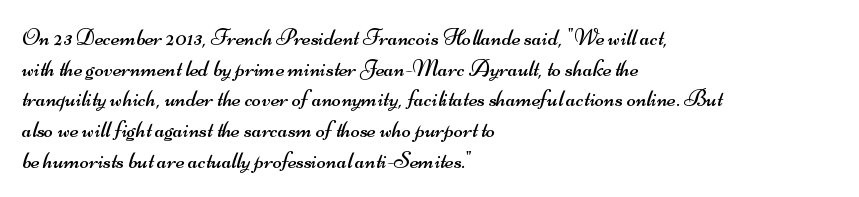
The image shows 24 px text type; set left-aligned, normal line spacing (1.28x), normal letter spacing, not underlined.
